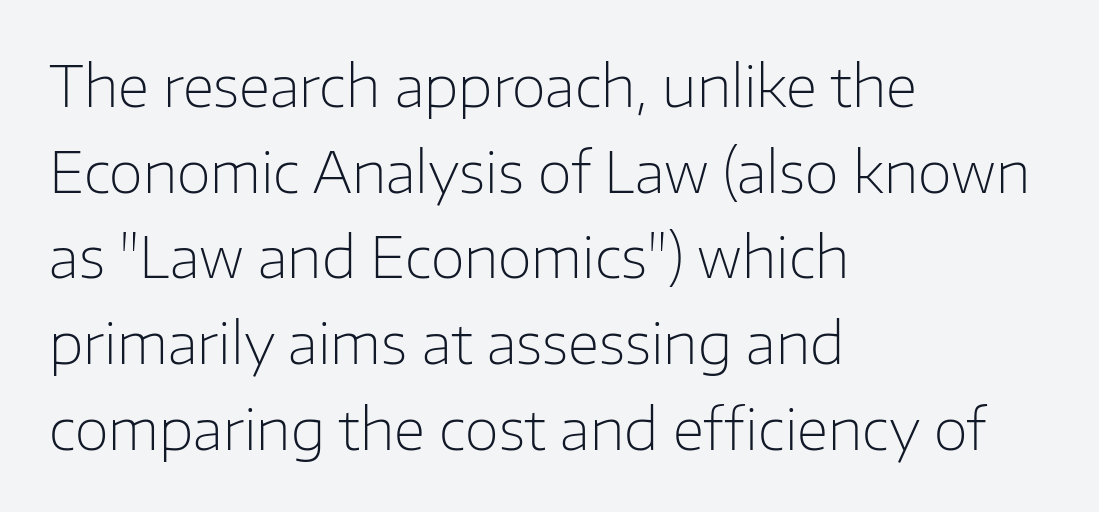
Q: Is the text bold? A: No.
Q: Is the text italic (slanted)? A: No, it is upright.
Q: Is the typeface a serif or a sans-serif typeface? A: Sans-serif.
Q: Is the text underlined? A: No.
Q: How is the paragraph aligned? A: Left-aligned.
Q: Is the spacing between letters normal or unusually wide? A: Normal.
Q: Is the spacing between lines tight, normal or loose? A: Normal.
Q: Width (condensed, normal, or wide)? A: Normal.
Q: Stroke contrast? A: Low.
Q: x-height? A: Medium.
Q: Monospaced? A: No.
